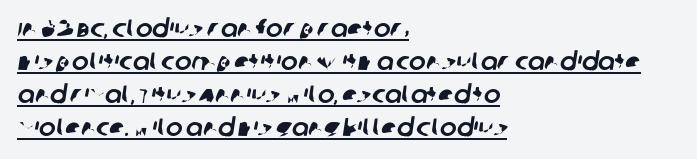
Summary of vertical rhythm: regular, with standard interline spacing. This sample uses plain, unmodified letter spacing. The typesetter chose a ragged-right arrangement here. Glance below the letters and you will spot a drawn line.
